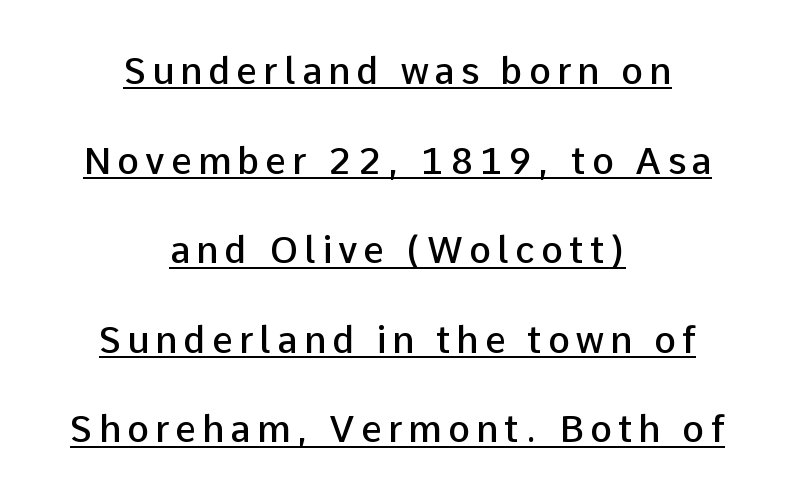
Q: Is the text bold? A: Semi-bold.
Q: Is the text italic (slanted)? A: No, it is upright.
Q: Is the typeface a serif or a sans-serif typeface? A: Sans-serif.
Q: Is the text underlined? A: Yes.
Q: How is the paragraph aligned? A: Centered.
Q: Is the spacing between lines tight, normal or loose? A: Loose.
Q: Width (condensed, normal, or wide)? A: Normal.
Q: Stroke contrast? A: Low.
Q: x-height? A: Medium.
Q: Monospaced? A: No.
